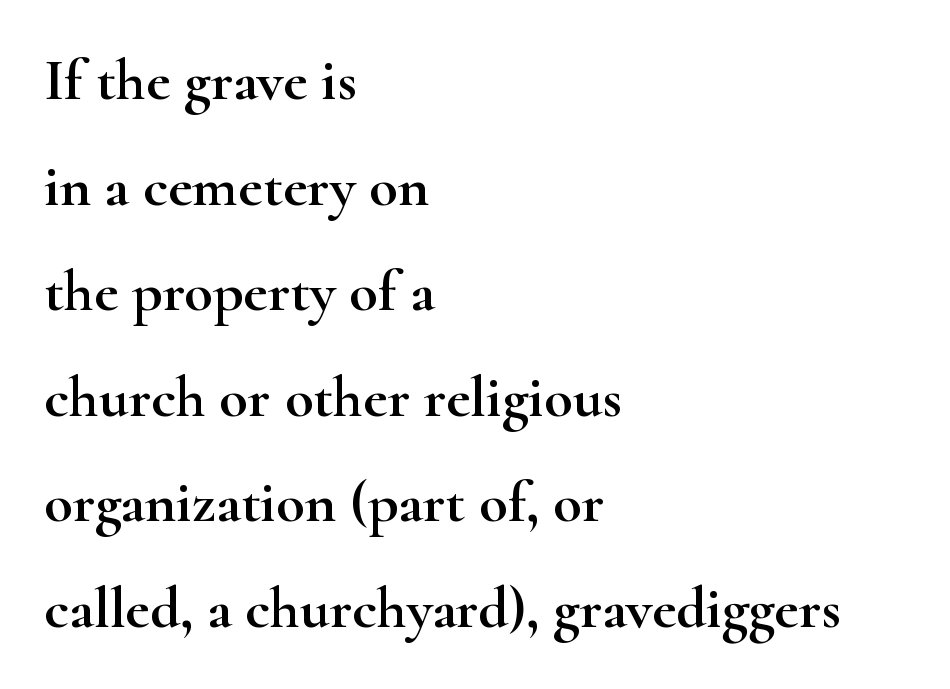
Q: Is the text italic (slanted)? A: No, it is upright.
Q: Is the typeface a serif or a sans-serif typeface? A: Serif.
Q: Is the text underlined? A: No.
Q: How is the paragraph aligned? A: Left-aligned.
Q: Is the spacing between letters normal or unusually wide? A: Normal.
Q: Width (condensed, normal, or wide)? A: Wide.
Q: Stroke contrast? A: High.
Q: x-height? A: Small.
Q: Monospaced? A: No.
